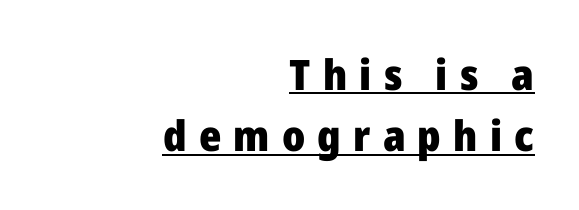
The image shows 42 px heavy sans-serif type, upright; set right-aligned, normal line spacing (1.46x), unusually wide letter spacing (+0.29 em), underlined; low stroke contrast and a medium x-height.
